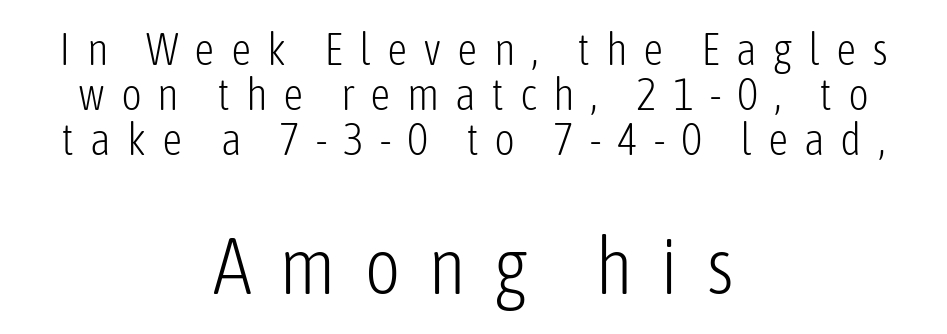
The image shows 79 px light, condensed sans-serif type, upright; set centered, tight line spacing (1.0x), unusually wide letter spacing (+0.35 em), not underlined; the second (bottom) block is 1.76x larger; low stroke contrast and a medium x-height.
